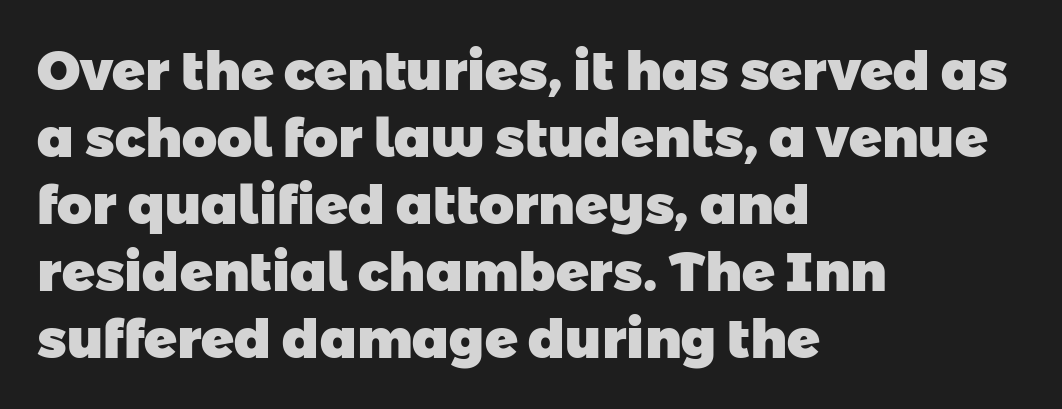
The image shows 54 px heavy sans-serif type; set left-aligned, line spacing 1.24x, normal letter spacing, not underlined; low stroke contrast and a medium x-height.
